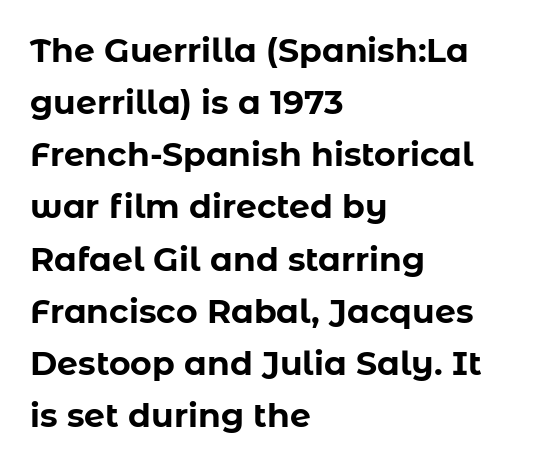
The image shows 33 px bold sans-serif type, upright; set left-aligned, normal line spacing (1.58x), normal letter spacing, not underlined; low stroke contrast and a medium x-height.
